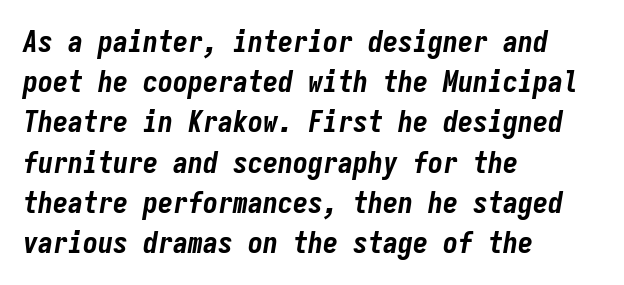
{"italic": "yes", "lean": "right", "slant_degrees": 9, "bold": "yes", "weight": "bold", "width": "condensed", "stroke_contrast": "low", "x_height": "medium", "monospaced": "yes", "underline": "no", "align": "left", "line_spacing": "normal", "line_spacing_ratio": 1.34, "letter_spacing": "normal", "letter_spacing_em": 0.0, "glyph_px": 30}
